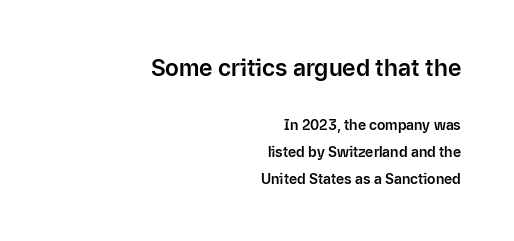
Q: Is the text italic (slanted)? A: No, it is upright.
Q: Is the text underlined? A: No.
Q: How is the paragraph aligned? A: Right-aligned.
Q: Is the spacing between letters normal or unusually wide? A: Normal.
Q: Is the spacing between lines tight, normal or loose? A: Loose.
Q: Which block of text is set in a larger size, the first (top) or the second (bottom)? A: The first (top) one.
